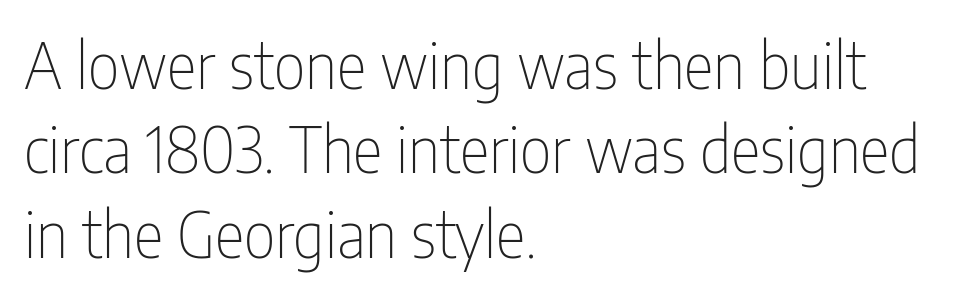
{"serif": "no", "italic": "no", "bold": "no", "weight": "thin", "width": "condensed", "stroke_contrast": "low", "x_height": "medium", "monospaced": "no", "underline": "no", "align": "left", "line_spacing": "normal", "line_spacing_ratio": 1.34, "letter_spacing": "normal", "letter_spacing_em": 0.0, "glyph_px": 63}
